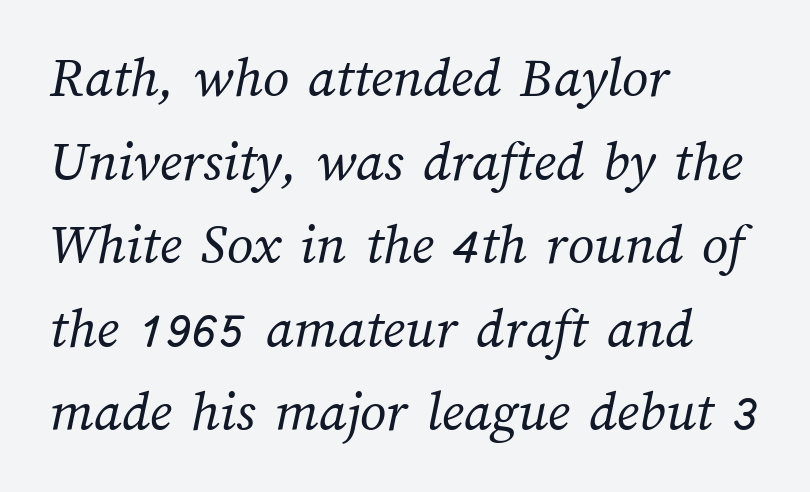
{"bold": "no", "weight": "regular", "width": "normal", "stroke_contrast": "medium", "x_height": "medium", "monospaced": "no", "underline": "no", "align": "left", "line_spacing": "normal", "line_spacing_ratio": 1.44, "letter_spacing": "normal", "letter_spacing_em": 0.0, "glyph_px": 58}
